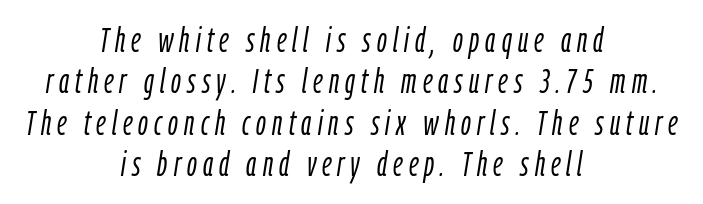
You could not count columns in this text — the font is proportionally spaced. Check the space under the baseline: it is left empty. Style check: oblique. Stroke thickness stays within the range of a standard reading face or lighter.
